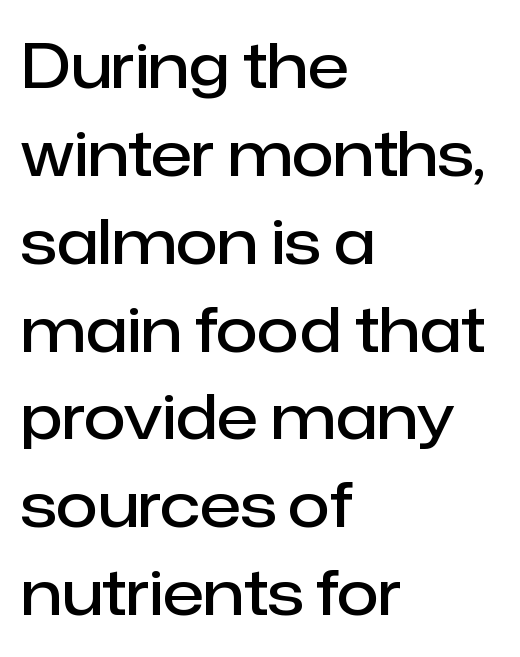
Q: Is the text bold? A: Semi-bold.
Q: Is the text italic (slanted)? A: No, it is upright.
Q: Is the typeface a serif or a sans-serif typeface? A: Sans-serif.
Q: Is the text underlined? A: No.
Q: How is the paragraph aligned? A: Left-aligned.
Q: Is the spacing between letters normal or unusually wide? A: Normal.
Q: Is the spacing between lines tight, normal or loose? A: Normal.
Q: Width (condensed, normal, or wide)? A: Normal.
Q: Stroke contrast? A: Low.
Q: x-height? A: Medium.
Q: Monospaced? A: No.
